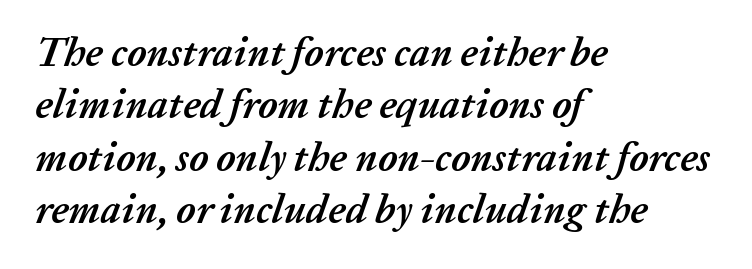
The rendering uses a bold face; every stroke is thick and dark. The baseline area is clear. This sample keeps an unexceptional amount of space between lines. In CSS terms this would be text-align: left. In terms of letterspacing, this is plain default setting. Yep, that's italic — everything's leaning.
